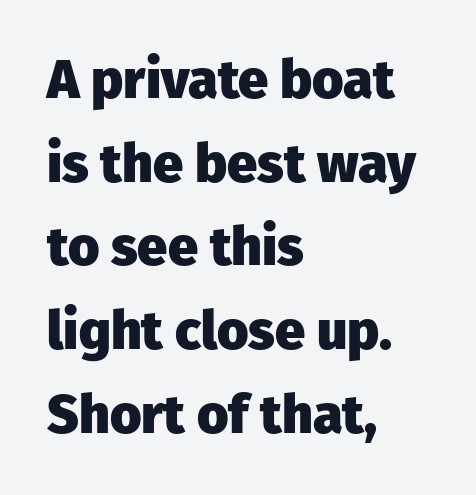
Baseline-to-baseline distance is the conventional proportion of letter height. Clear beneath every line of the passage. Chunky letters — that's bold for sure. A typesetter would call this proportional, since set widths differ per character. The gaps between neighbouring characters are ordinary and unremarkable. Vertical strokes here are truly vertical.
